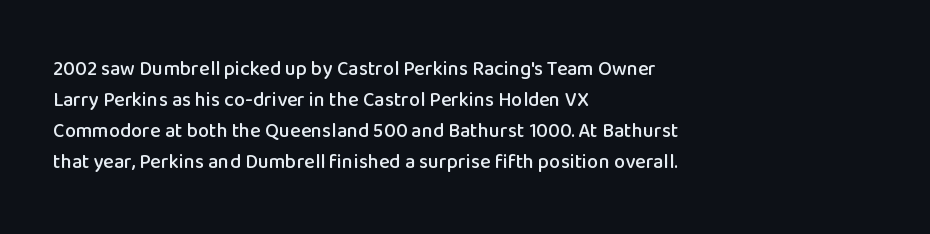
Layout note: lines flush left. Designer's note — italics off, roman on. The baseline area is clear. Reading down the column, the eye jumps a familiar distance to each next line. Default kerning and tracking; the words read as compact shapes.
